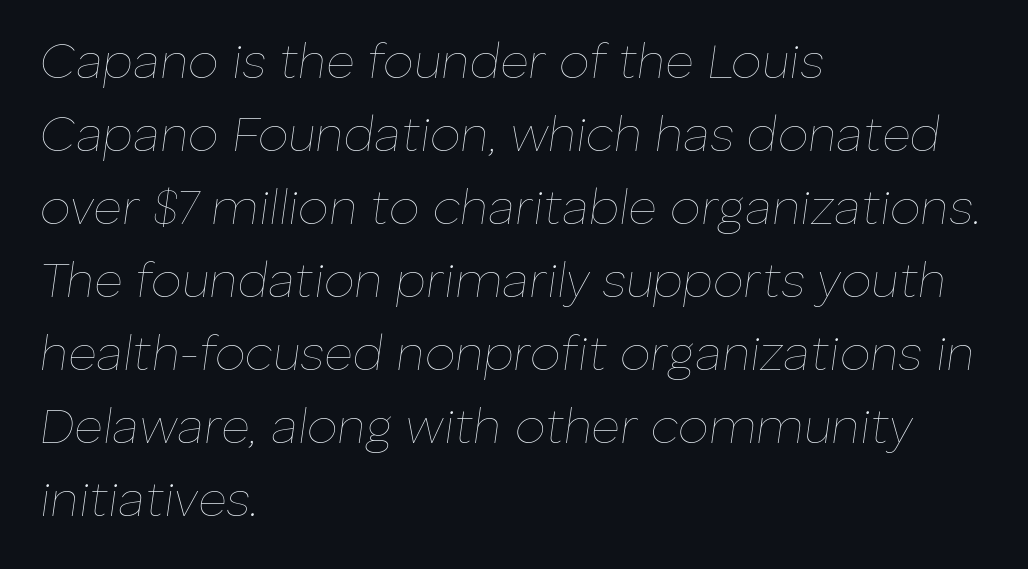
{"italic": "yes", "lean": "right", "slant_degrees": 8, "bold": "no", "weight": "thin", "width": "normal", "stroke_contrast": "low", "x_height": "medium", "monospaced": "no", "underline": "no", "align": "left", "line_spacing": "normal", "line_spacing_ratio": 1.49, "letter_spacing": "normal", "letter_spacing_em": 0.0, "glyph_px": 49}
